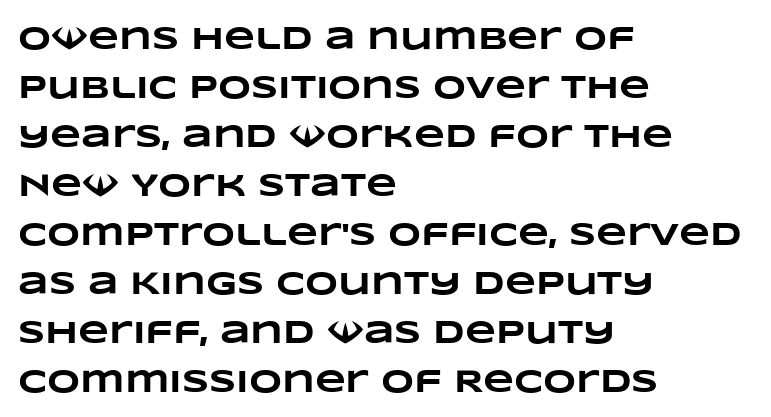
Q: Is the text bold? A: Yes.
Q: Is the text underlined? A: No.
Q: How is the paragraph aligned? A: Left-aligned.
Q: Is the spacing between letters normal or unusually wide? A: Normal.
Q: Is the spacing between lines tight, normal or loose? A: Normal.
Q: Width (condensed, normal, or wide)? A: Wide.
Q: Stroke contrast? A: Low.
Q: x-height? A: Large.
Q: Monospaced? A: No.
